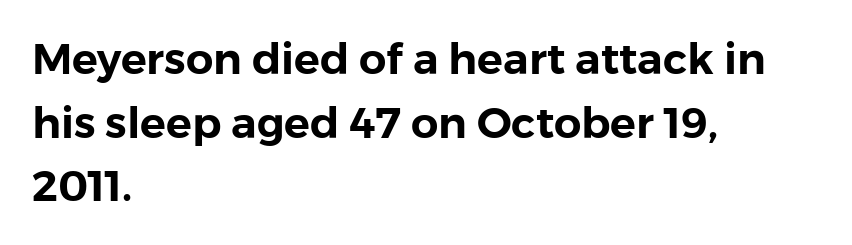
Q: Is the text italic (slanted)? A: No, it is upright.
Q: Is the typeface a serif or a sans-serif typeface? A: Sans-serif.
Q: Is the text underlined? A: No.
Q: How is the paragraph aligned? A: Left-aligned.
Q: Is the spacing between letters normal or unusually wide? A: Normal.
Q: Is the spacing between lines tight, normal or loose? A: Normal.
Q: Width (condensed, normal, or wide)? A: Normal.
Q: x-height? A: Medium.
Q: Monospaced? A: No.
